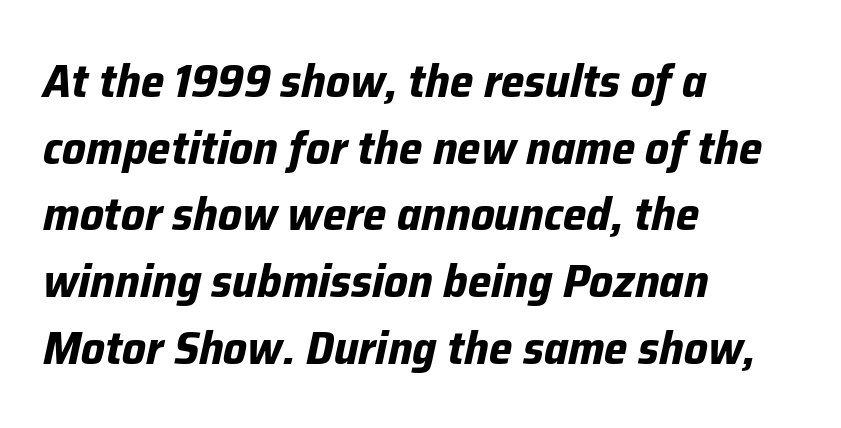
Q: Is the text bold? A: Yes.
Q: Is the text italic (slanted)? A: Yes, it leans right by about 12 degrees.
Q: Is the text underlined? A: No.
Q: How is the paragraph aligned? A: Left-aligned.
Q: Is the spacing between letters normal or unusually wide? A: Normal.
Q: Is the spacing between lines tight, normal or loose? A: Normal.
Q: Width (condensed, normal, or wide)? A: Normal.
Q: Stroke contrast? A: Low.
Q: x-height? A: Medium.
Q: Monospaced? A: No.
